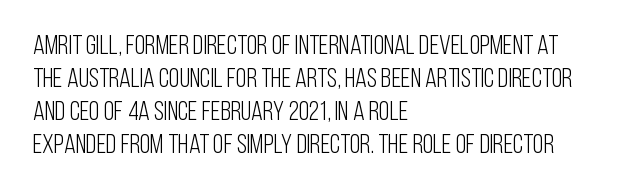
The image shows 27 px text type, upright; set left-aligned, line spacing 1.22x, normal letter spacing, not underlined.
